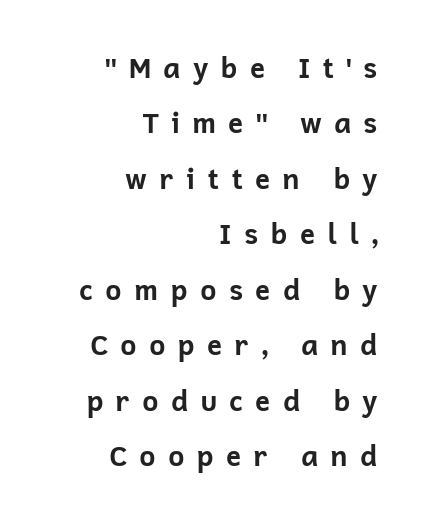
{"serif": "no", "italic": "no", "bold": "yes", "weight": "bold", "width": "normal", "stroke_contrast": "low", "x_height": "medium", "monospaced": "no", "underline": "no", "align": "right", "line_spacing": "loose", "line_spacing_ratio": 1.98, "letter_spacing": "wide", "letter_spacing_em": 0.42, "glyph_px": 28}
